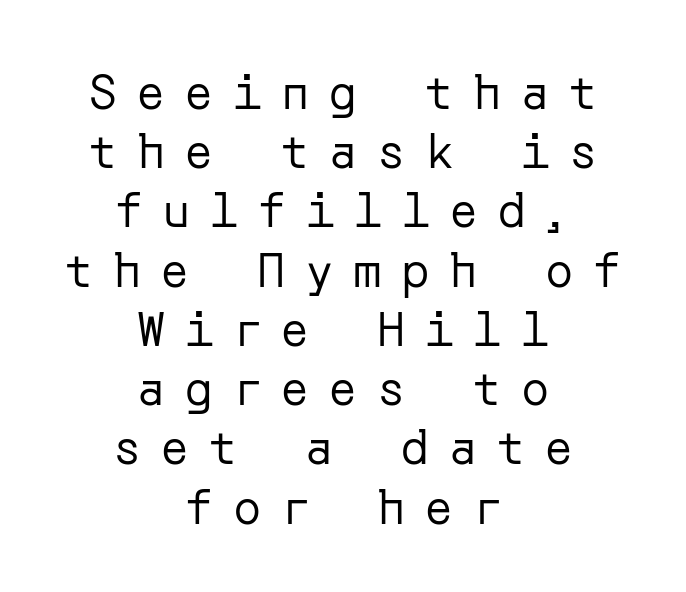
The image shows 47 px regular-weight sans-serif type, upright; set centered, normal line spacing (1.26x), unusually wide letter spacing (+0.42 em), not underlined; low stroke contrast and a medium x-height.
